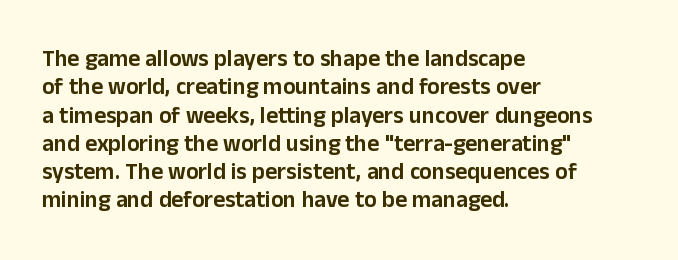
The image shows 23 px text type, upright; set left-aligned, line spacing 1.23x, normal letter spacing, not underlined.
